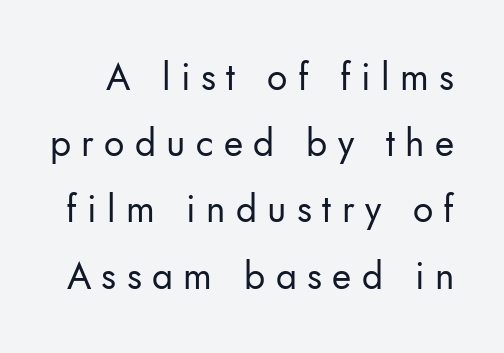
Q: Is the text bold? A: No.
Q: Is the text italic (slanted)? A: No, it is upright.
Q: Is the typeface a serif or a sans-serif typeface? A: Sans-serif.
Q: Is the text underlined? A: No.
Q: Is the spacing between letters normal or unusually wide? A: Unusually wide.
Q: Width (condensed, normal, or wide)? A: Normal.
Q: Stroke contrast? A: Low.
Q: x-height? A: Small.
Q: Monospaced? A: No.
